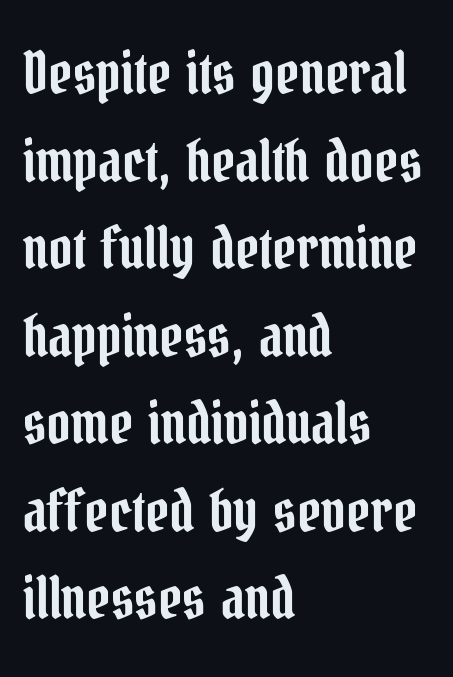
What kind of face is this? One with serifs. This block has exactly the height ordinary leading produces. If you drew a ruler down the left edge, every line would touch it. Note the varied advance widths — an 'i' is clearly narrower than an 'm'.
